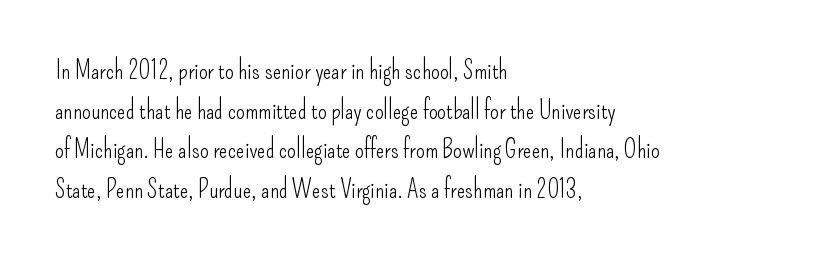
{"italic": "no", "bold": "no", "underline": "no", "align": "left", "line_spacing": "normal", "line_spacing_ratio": 1.59, "letter_spacing": "normal", "letter_spacing_em": 0.0, "glyph_px": 25}
